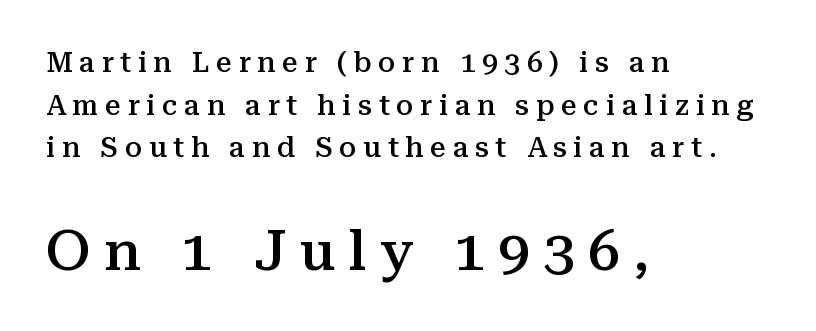
{"serif": "yes", "italic": "no", "bold": "semi", "weight": "semibold", "width": "normal", "stroke_contrast": "medium", "x_height": "medium", "monospaced": "no", "underline": "no", "align": "left", "line_spacing": "normal", "line_spacing_ratio": 1.52, "letter_spacing": "wide", "letter_spacing_em": 0.24, "larger_block": "second", "size_ratio": 2.0, "glyph_px": 56}
